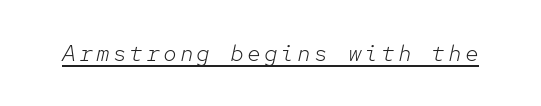
Q: Is the text bold? A: No.
Q: Is the text italic (slanted)? A: Yes, it leans right by about 12 degrees.
Q: Is the text underlined? A: Yes.
